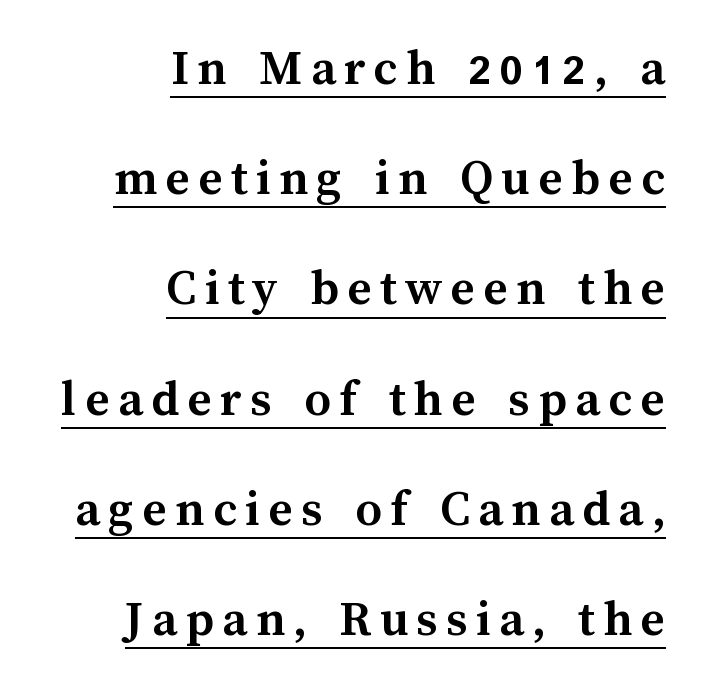
Loosely led — the rows are spread out. Plenty of ink on the page — the face is bold. Each line ends at the same right margin while the left side varies. Do the letters lean? They stand straight.
